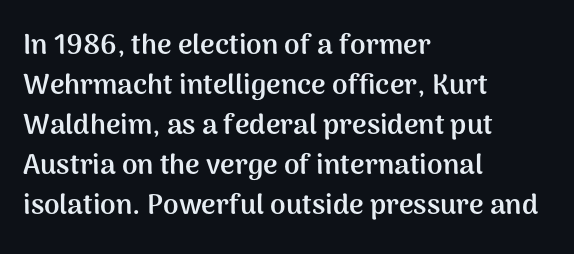
Q: Is the text bold? A: Yes.
Q: Is the text italic (slanted)? A: No, it is upright.
Q: Is the typeface a serif or a sans-serif typeface? A: Sans-serif.
Q: Is the text underlined? A: No.
Q: How is the paragraph aligned? A: Left-aligned.
Q: Is the spacing between letters normal or unusually wide? A: Normal.
Q: Is the spacing between lines tight, normal or loose? A: Normal.
Q: Width (condensed, normal, or wide)? A: Normal.
Q: Stroke contrast? A: Medium.
Q: x-height? A: Medium.
Q: Monospaced? A: No.
